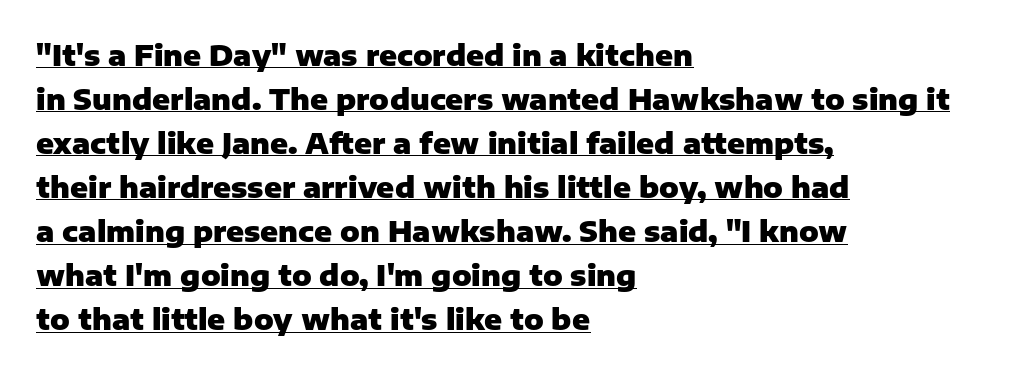
The image shows 29 px heavy sans-serif type, upright; set left-aligned, normal line spacing (1.52x), normal letter spacing, underlined; low stroke contrast and a medium x-height.
